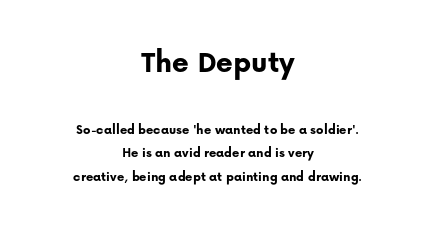
{"serif": "no", "italic": "no", "bold": "yes", "weight": "bold", "width": "normal", "stroke_contrast": "low", "x_height": "medium", "monospaced": "no", "underline": "no", "align": "center", "line_spacing": "normal", "line_spacing_ratio": 1.69, "letter_spacing": "normal", "letter_spacing_em": 0.0, "larger_block": "first", "size_ratio": 2.29, "glyph_px": 32}
